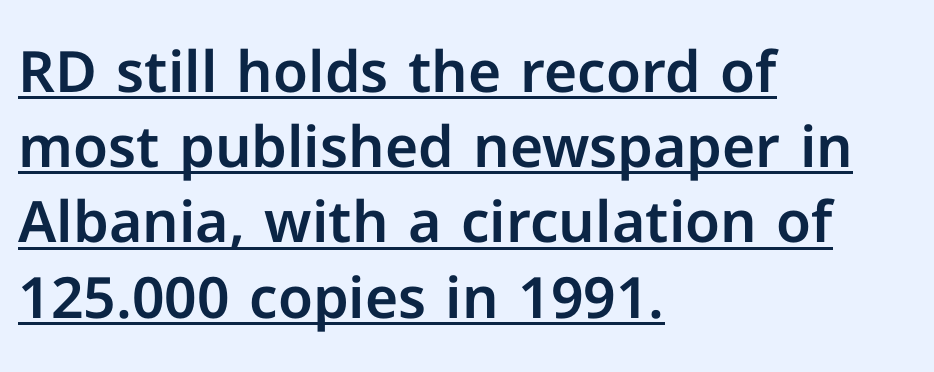
The image shows 57 px sans-serif type, upright; set left-aligned, normal line spacing (1.32x), normal letter spacing, underlined; low stroke contrast and a medium x-height.
